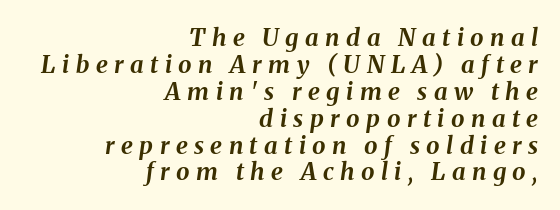
Slanted lettering throughout. Compared with typical body copy, the letter spacing here is much looser. Horizontal bands of white between lines are thin slivers. Students, this is bold: see how much ink each stroke carries. The rendering anchors every line to the right-hand side. Unmarked baselines from the first word to the last.
